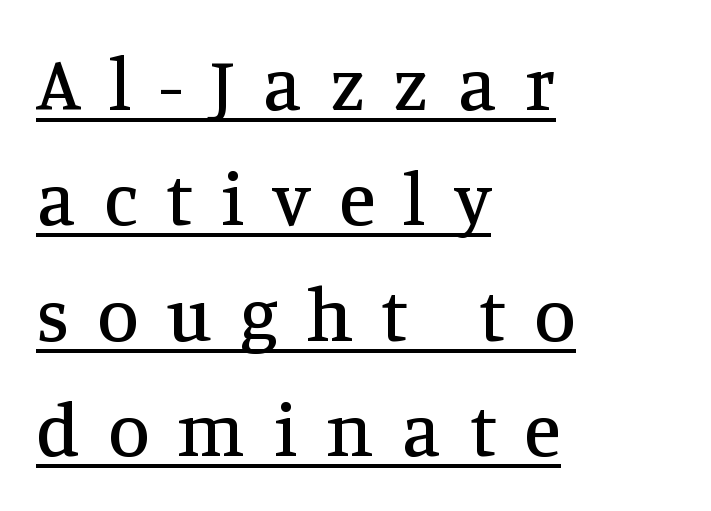
Q: Is the text italic (slanted)? A: No, it is upright.
Q: Is the typeface a serif or a sans-serif typeface? A: Serif.
Q: Is the text underlined? A: Yes.
Q: How is the paragraph aligned? A: Left-aligned.
Q: Is the spacing between letters normal or unusually wide? A: Unusually wide.
Q: Is the spacing between lines tight, normal or loose? A: Normal.
Q: Width (condensed, normal, or wide)? A: Normal.
Q: Stroke contrast? A: Medium.
Q: x-height? A: Large.
Q: Monospaced? A: No.
